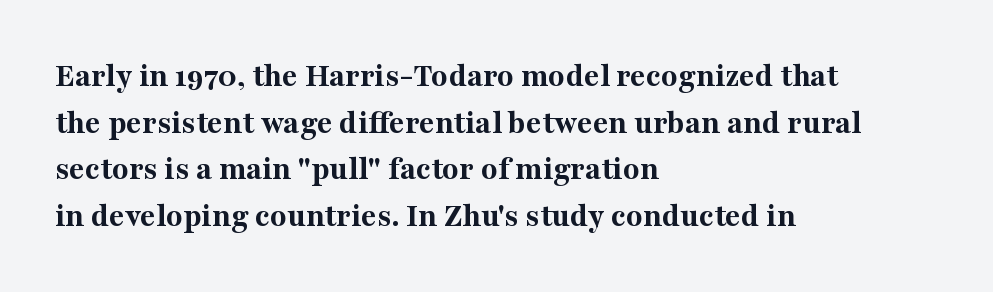
{"serif": "yes", "italic": "no", "bold": "yes", "weight": "bold", "width": "normal", "stroke_contrast": "medium", "x_height": "medium", "monospaced": "no", "underline": "no", "align": "left", "line_spacing": "normal", "line_spacing_ratio": 1.37, "letter_spacing": "normal", "letter_spacing_em": 0.0, "glyph_px": 34}
